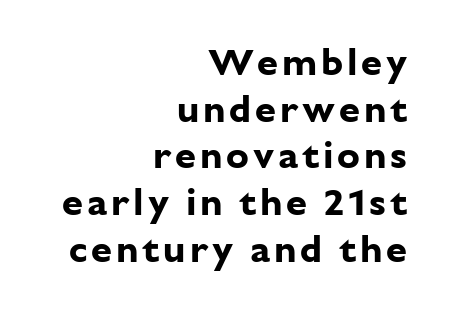
Italic? Not at all — the glyphs are vertical. Each glyph is drawn with heavy, bold strokes. Looks like regular typesetting: each glyph gets only the width it needs. Which margin do the lines hug? The right one — the left edge is uneven.
